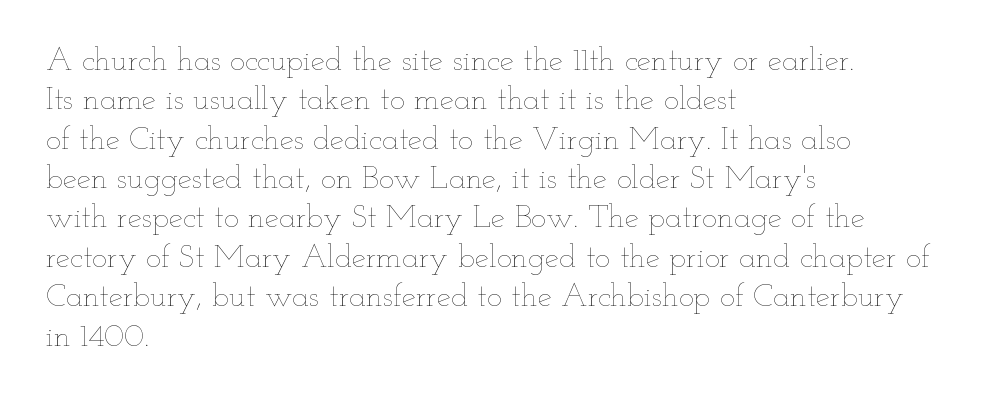
{"italic": "no", "bold": "no", "weight": "thin", "width": "wide", "stroke_contrast": "low", "x_height": "small", "monospaced": "no", "underline": "no", "align": "left", "line_spacing_ratio": 1.23, "letter_spacing": "normal", "letter_spacing_em": 0.0, "glyph_px": 32}
